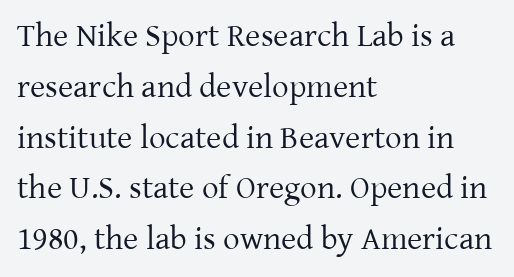
Reading down the column, the eye jumps a familiar distance to each next line. The tracking reads as untouched default to a designer's eye. The type family on display is of the serif kind. Plain, unruled lines of type.
